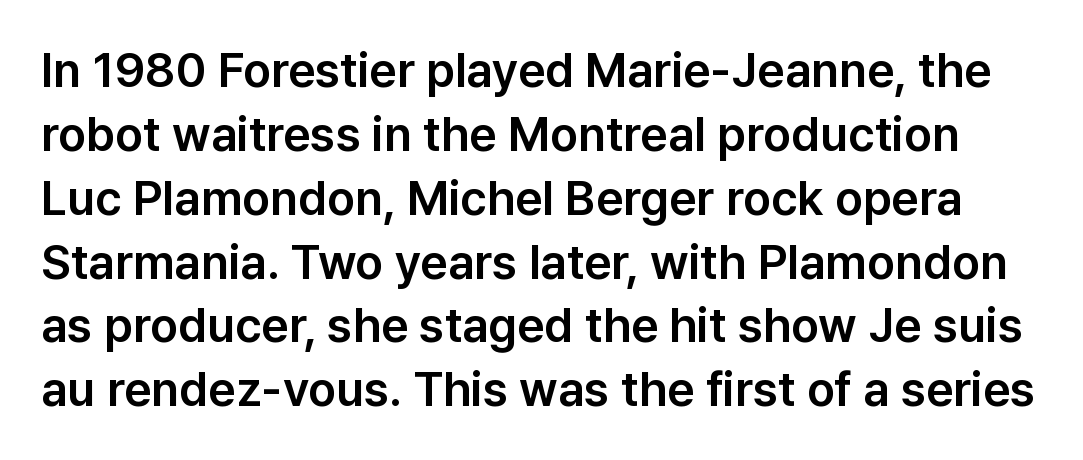
{"serif": "no", "italic": "no", "width": "normal", "stroke_contrast": "low", "x_height": "medium", "monospaced": "no", "underline": "no", "line_spacing": "normal", "line_spacing_ratio": 1.33, "letter_spacing": "normal", "letter_spacing_em": 0.0, "glyph_px": 48}
